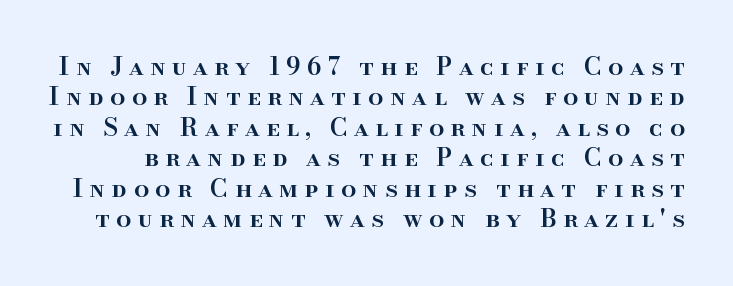
{"italic": "no", "bold": "semi", "underline": "no", "line_spacing": "normal", "line_spacing_ratio": 1.27, "letter_spacing": "wide", "letter_spacing_em": 0.27, "glyph_px": 24}
